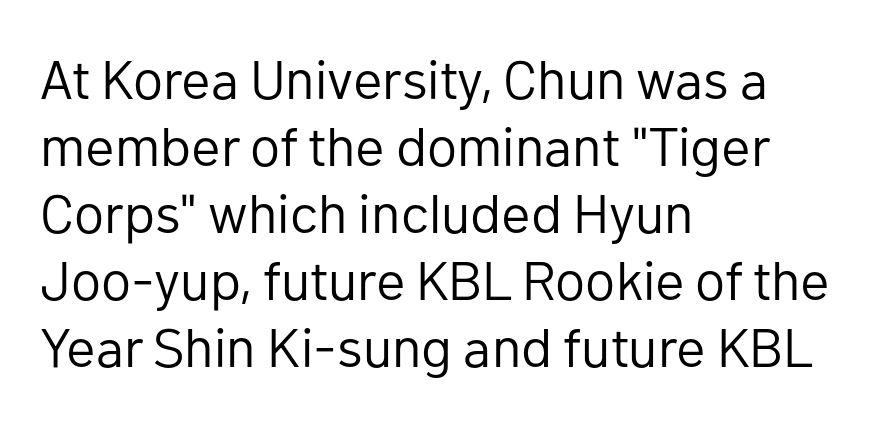
The image shows 55 px regular-weight sans-serif type, upright; set left-aligned, line spacing 1.22x, normal letter spacing, not underlined; low stroke contrast and a medium x-height.
